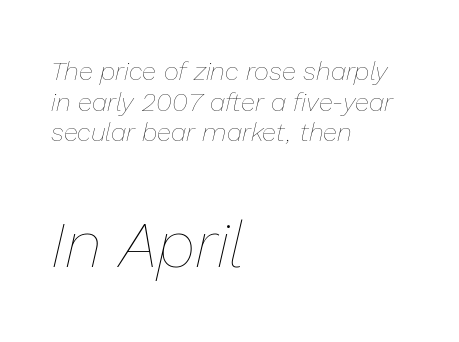
Q: Is the text bold? A: No.
Q: Is the text italic (slanted)? A: Yes, it leans right by about 13 degrees.
Q: Is the text underlined? A: No.
Q: How is the paragraph aligned? A: Left-aligned.
Q: Is the spacing between letters normal or unusually wide? A: Normal.
Q: Which block of text is set in a larger size, the first (top) or the second (bottom)? A: The second (bottom) one.
Q: Width (condensed, normal, or wide)? A: Normal.
Q: Stroke contrast? A: Low.
Q: x-height? A: Medium.
Q: Monospaced? A: No.
